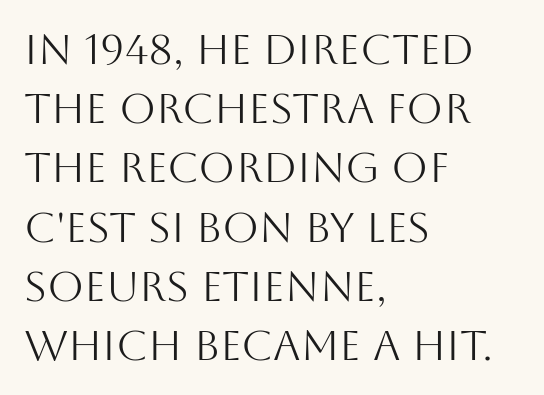
Weight: not bold — regular or lighter. Here the glyphs are tracked normally, forming tight word shapes. You could not count columns in this text — the font is proportionally spaced. No word sits above an underline.
